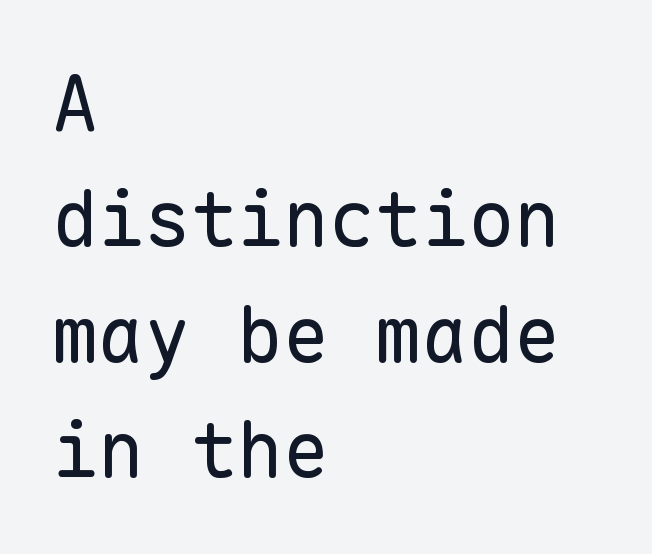
Q: Is the text bold? A: No.
Q: Is the text italic (slanted)? A: No, it is upright.
Q: Is the typeface a serif or a sans-serif typeface? A: Sans-serif.
Q: Is the text underlined? A: No.
Q: How is the paragraph aligned? A: Left-aligned.
Q: Is the spacing between letters normal or unusually wide? A: Normal.
Q: Is the spacing between lines tight, normal or loose? A: Normal.
Q: Width (condensed, normal, or wide)? A: Normal.
Q: Stroke contrast? A: Low.
Q: x-height? A: Medium.
Q: Monospaced? A: Yes.
